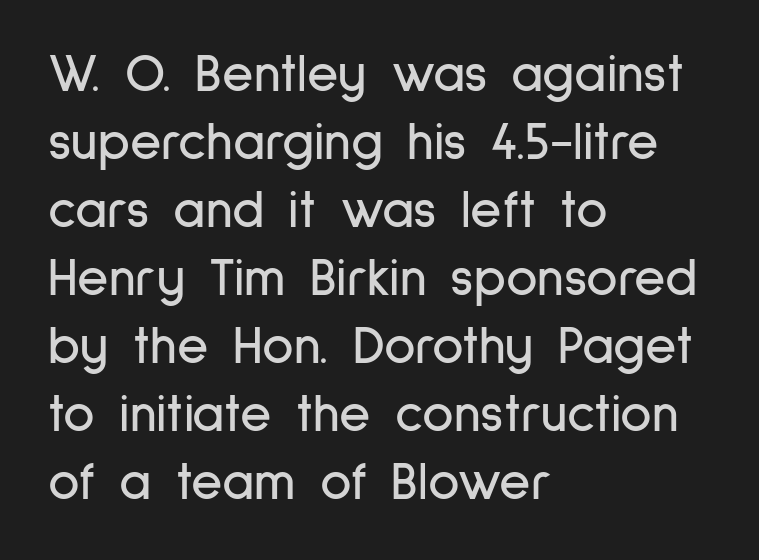
{"serif": "no", "italic": "no", "width": "condensed", "stroke_contrast": "low", "x_height": "medium", "monospaced": "no", "underline": "no", "align": "left", "line_spacing": "normal", "line_spacing_ratio": 1.26, "letter_spacing": "normal", "letter_spacing_em": 0.0, "glyph_px": 54}
